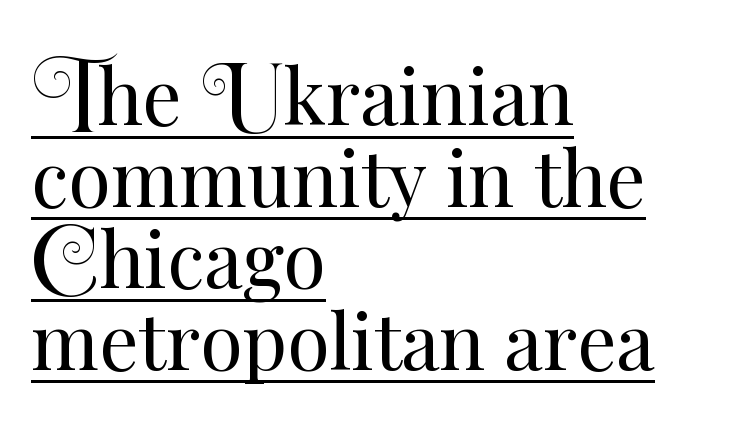
Leading is clearly below the norm, producing a dense column. Is the stroke heavy? The answer is a plain regular-or-lighter. Does a line run under the words? Yes, clearly. Character widths vary here, with narrow letters taking less room than wide ones.
